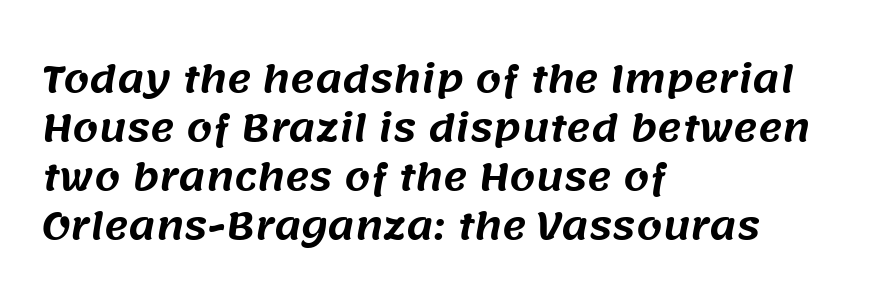
{"serif": "no", "width": "normal", "stroke_contrast": "medium", "x_height": "large", "monospaced": "no", "underline": "no", "align": "left", "line_spacing": "normal", "line_spacing_ratio": 1.32, "letter_spacing": "normal", "letter_spacing_em": 0.0, "glyph_px": 37}
